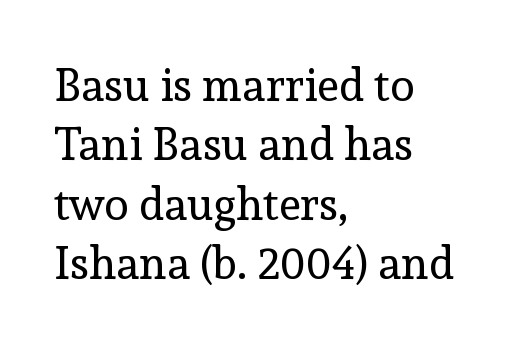
Q: Is the text bold? A: No.
Q: Is the text italic (slanted)? A: No, it is upright.
Q: Is the typeface a serif or a sans-serif typeface? A: Serif.
Q: Is the text underlined? A: No.
Q: How is the paragraph aligned? A: Left-aligned.
Q: Is the spacing between letters normal or unusually wide? A: Normal.
Q: Is the spacing between lines tight, normal or loose? A: Normal.
Q: Width (condensed, normal, or wide)? A: Normal.
Q: x-height? A: Medium.
Q: Monospaced? A: No.
